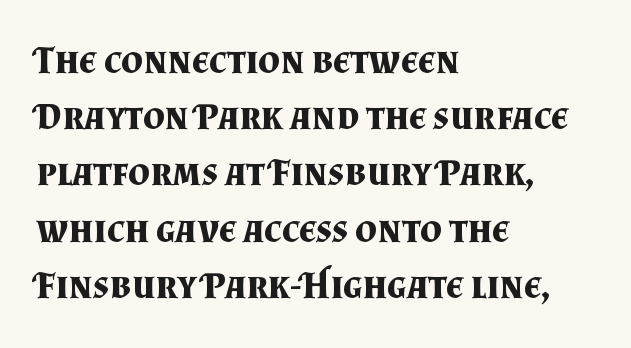
The image shows 38 px bold serif type, upright; set left-aligned, normal line spacing (1.48x), normal letter spacing, not underlined; medium stroke contrast and a small x-height.
